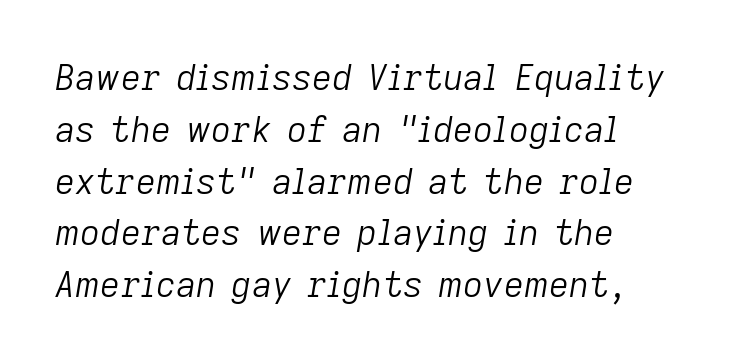
{"italic": "yes", "lean": "right", "slant_degrees": 9, "bold": "no", "weight": "light", "width": "normal", "stroke_contrast": "low", "x_height": "medium", "monospaced": "no", "underline": "no", "align": "left", "line_spacing": "normal", "line_spacing_ratio": 1.48, "letter_spacing": "normal", "letter_spacing_em": 0.0, "glyph_px": 35}
